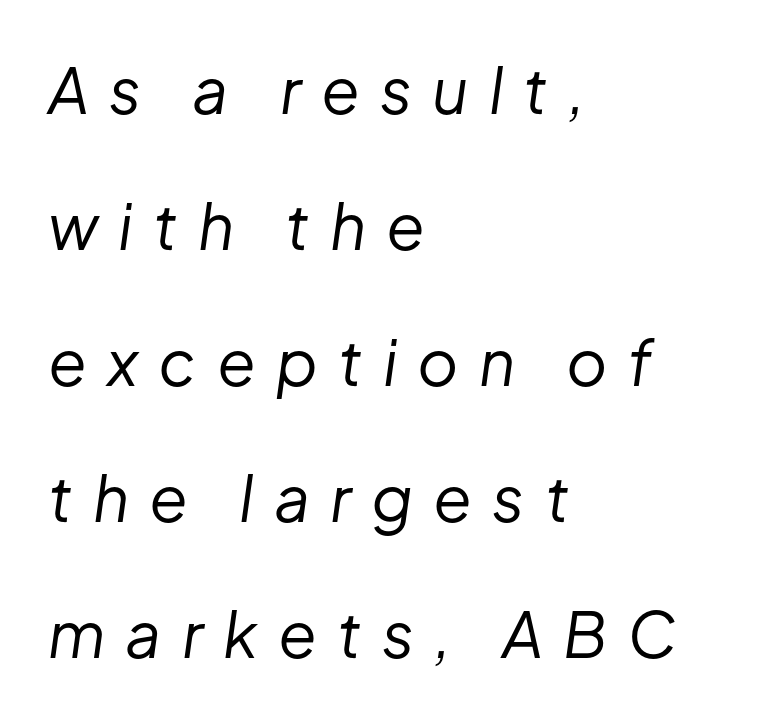
Q: Is the text bold? A: No.
Q: Is the text italic (slanted)? A: Yes, it leans right by about 8 degrees.
Q: Is the text underlined? A: No.
Q: How is the paragraph aligned? A: Left-aligned.
Q: Is the spacing between letters normal or unusually wide? A: Unusually wide.
Q: Is the spacing between lines tight, normal or loose? A: Loose.
Q: Width (condensed, normal, or wide)? A: Normal.
Q: Stroke contrast? A: Low.
Q: x-height? A: Medium.
Q: Monospaced? A: No.
